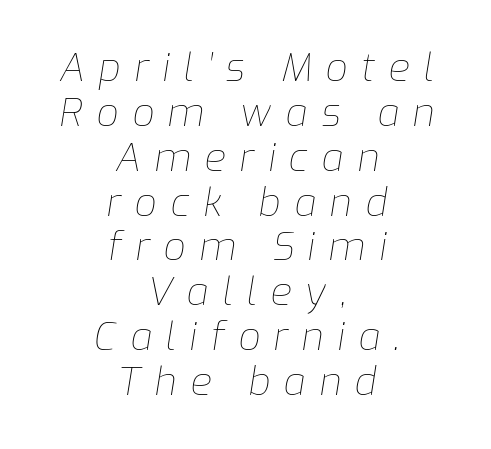
The passage is arranged like a title page — every line centered. Is this a fixed-width face? No — the glyphs have proportional, varying widths. Glyph-to-glyph distance is far greater than everyday printed text. Is there much room between lines? No — they nearly touch. Quick note: underline off.
